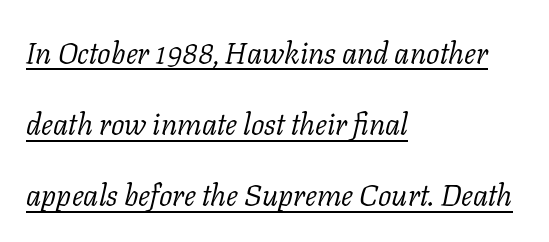
The image shows 30 px light serif type, italic (leaning right); set left-aligned, loose line spacing (2.37x), normal letter spacing, underlined; low stroke contrast and a medium x-height.
